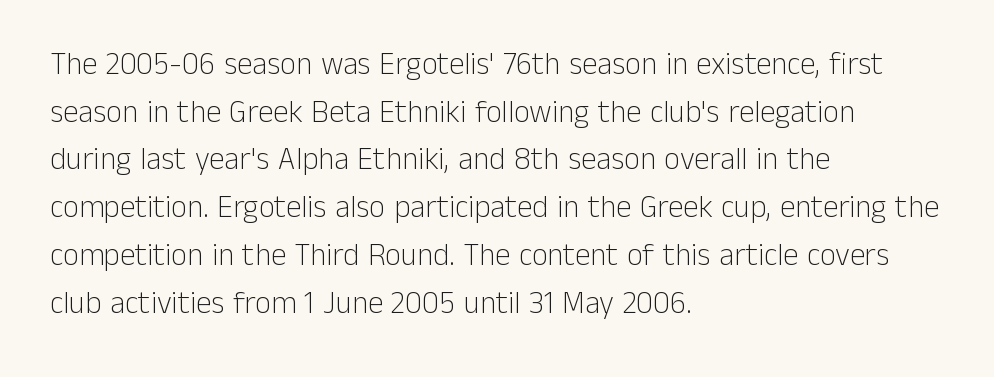
{"serif": "no", "italic": "no", "bold": "no", "weight": "light", "width": "normal", "stroke_contrast": "low", "x_height": "medium", "monospaced": "no", "underline": "no", "align": "left", "line_spacing": "normal", "line_spacing_ratio": 1.54, "letter_spacing": "normal", "letter_spacing_em": 0.0, "glyph_px": 31}
